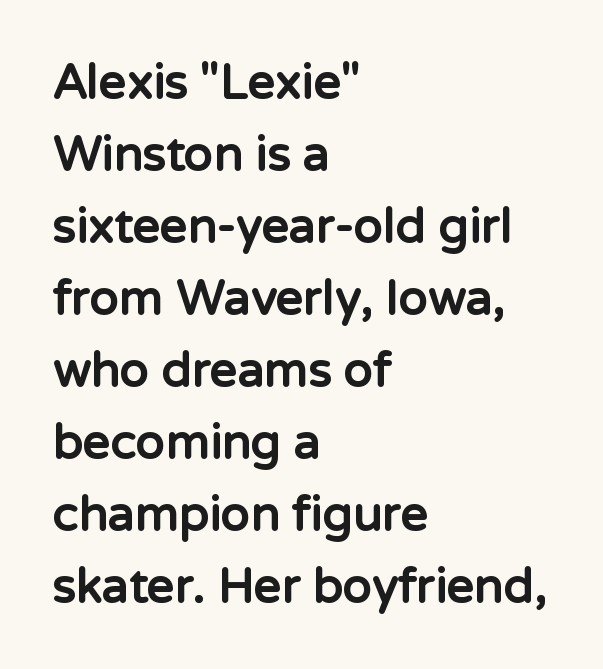
{"serif": "no", "italic": "no", "bold": "yes", "weight": "bold", "width": "normal", "stroke_contrast": "low", "x_height": "medium", "monospaced": "no", "underline": "no", "align": "left", "line_spacing": "normal", "line_spacing_ratio": 1.5, "letter_spacing": "normal", "letter_spacing_em": 0.0, "glyph_px": 48}
